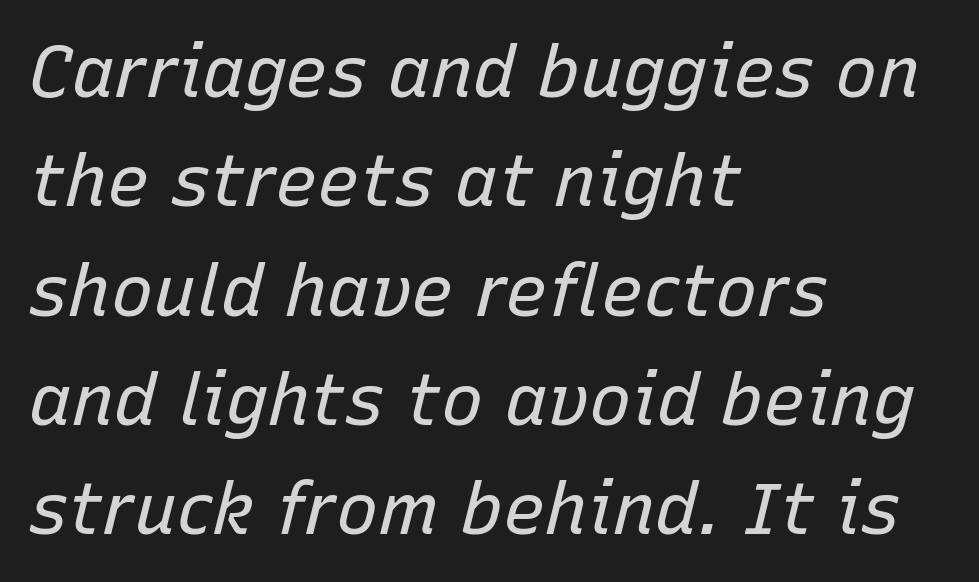
The image shows 71 px regular-weight type, italic (leaning right); set left-aligned, normal line spacing (1.54x), normal letter spacing, not underlined; low stroke contrast and a medium x-height.
